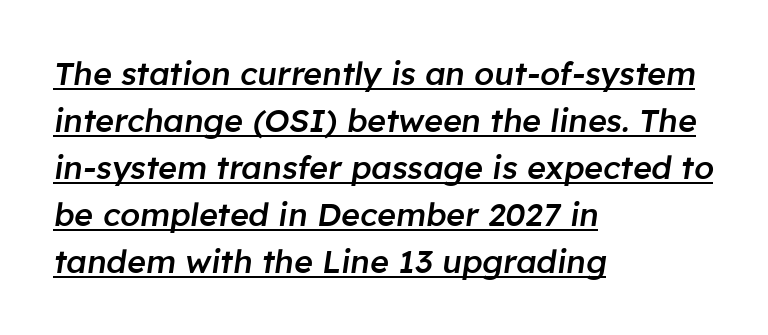
Q: Is the text bold? A: Semi-bold.
Q: Is the text italic (slanted)? A: Yes, it leans right by about 8 degrees.
Q: Is the text underlined? A: Yes.
Q: How is the paragraph aligned? A: Left-aligned.
Q: Is the spacing between letters normal or unusually wide? A: Normal.
Q: Is the spacing between lines tight, normal or loose? A: Normal.
Q: Width (condensed, normal, or wide)? A: Normal.
Q: Stroke contrast? A: Low.
Q: x-height? A: Medium.
Q: Monospaced? A: No.
